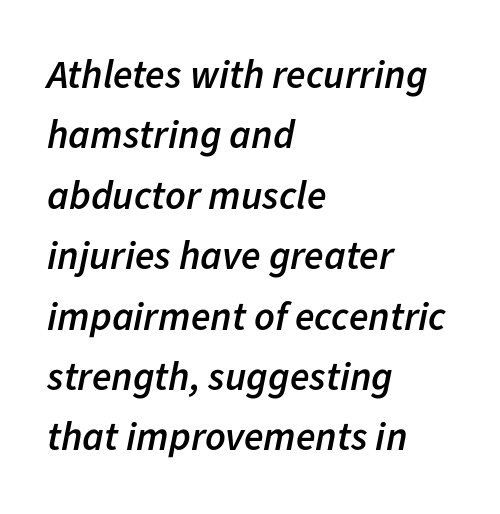
Q: Is the text bold? A: Semi-bold.
Q: Is the text italic (slanted)? A: Yes, it leans right by about 11 degrees.
Q: Is the text underlined? A: No.
Q: How is the paragraph aligned? A: Left-aligned.
Q: Is the spacing between letters normal or unusually wide? A: Normal.
Q: Is the spacing between lines tight, normal or loose? A: Normal.
Q: Width (condensed, normal, or wide)? A: Normal.
Q: Stroke contrast? A: Low.
Q: x-height? A: Medium.
Q: Monospaced? A: No.
